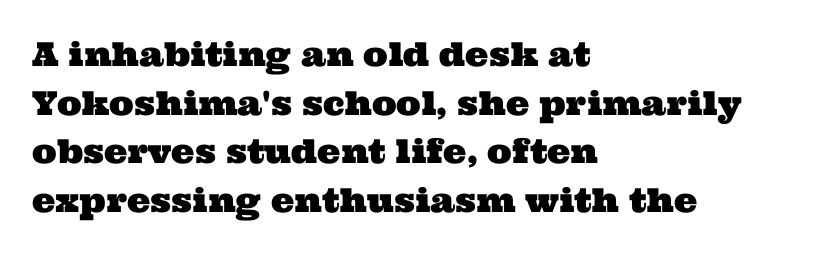
Q: Is the typeface a serif or a sans-serif typeface? A: Serif.
Q: Is the text underlined? A: No.
Q: How is the paragraph aligned? A: Left-aligned.
Q: Is the spacing between letters normal or unusually wide? A: Normal.
Q: Is the spacing between lines tight, normal or loose? A: Normal.
Q: Width (condensed, normal, or wide)? A: Wide.
Q: Stroke contrast? A: Medium.
Q: x-height? A: Medium.
Q: Monospaced? A: No.
